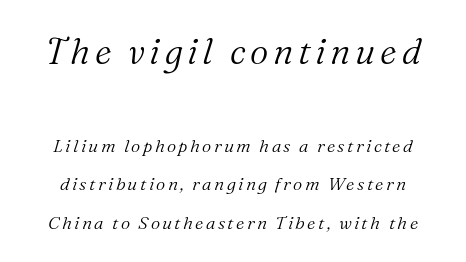
Caption: face not bold, strokes unweighted. Of the two passages, the one on top uses the larger point size. Is this a fixed-width face? No — the glyphs have proportional, varying widths. Rows of type keep a wide berth in the vertical direction. Descenders are the only things crossing below the line. Does the lettering tilt? It does — this is italic.
